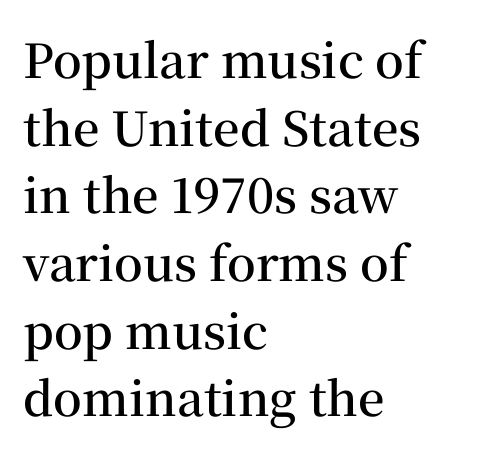
Q: Is the text bold? A: Semi-bold.
Q: Is the text italic (slanted)? A: No, it is upright.
Q: Is the typeface a serif or a sans-serif typeface? A: Serif.
Q: Is the text underlined? A: No.
Q: How is the paragraph aligned? A: Left-aligned.
Q: Is the spacing between letters normal or unusually wide? A: Normal.
Q: Is the spacing between lines tight, normal or loose? A: Normal.
Q: Width (condensed, normal, or wide)? A: Normal.
Q: Stroke contrast? A: Medium.
Q: x-height? A: Medium.
Q: Monospaced? A: No.
